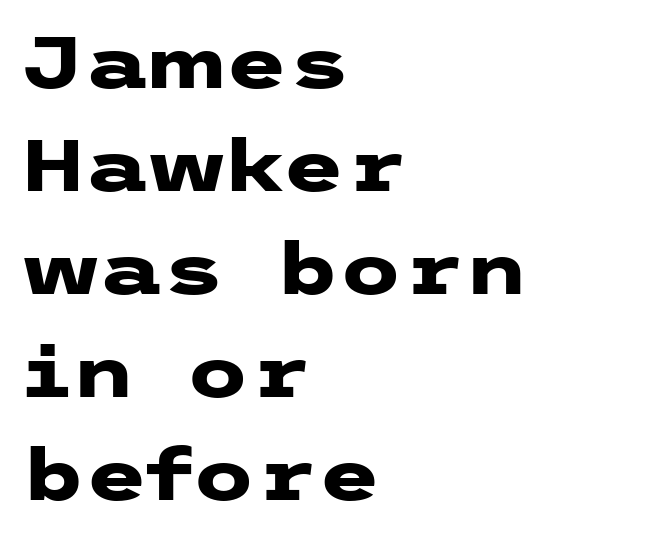
Characters follow at the spacing the type designer built in. The passage is arranged the way most books set body copy — flush left. Letters rest on an invisible, unmarked baseline. The designer left line spacing at the default. Does the lettering tilt? It doesn't — this is upright. Is the type bold? Yes — the strokes are clearly thick and heavy.
